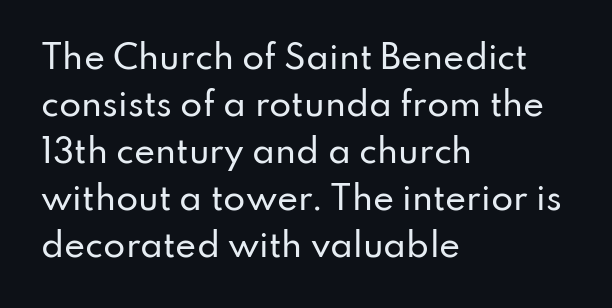
Q: Is the text italic (slanted)? A: No, it is upright.
Q: Is the typeface a serif or a sans-serif typeface? A: Sans-serif.
Q: Is the text underlined? A: No.
Q: How is the paragraph aligned? A: Left-aligned.
Q: Is the spacing between letters normal or unusually wide? A: Normal.
Q: Is the spacing between lines tight, normal or loose? A: Normal.
Q: Width (condensed, normal, or wide)? A: Normal.
Q: Stroke contrast? A: Low.
Q: x-height? A: Small.
Q: Monospaced? A: No.
